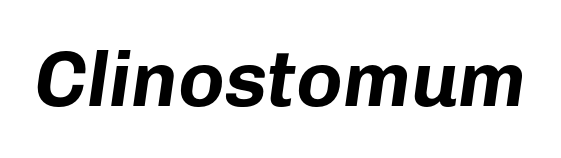
{"italic": "yes", "lean": "right", "slant_degrees": 8, "bold": "yes", "weight": "bold", "width": "normal", "stroke_contrast": "low", "x_height": "medium", "monospaced": "no", "underline": "no", "letter_spacing": "normal", "letter_spacing_em": 0.0, "glyph_px": 78}
